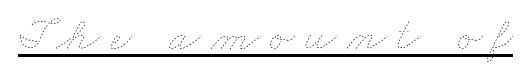
The image shows 46 px thin, wide type; set unusually wide letter spacing (+0.21 em), underlined; low stroke contrast and a small x-height.
